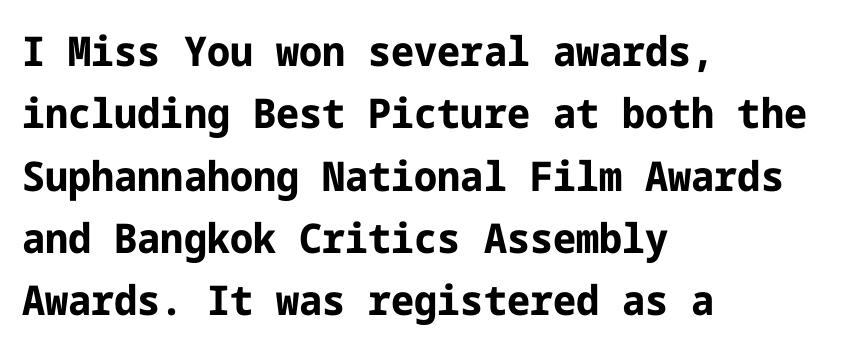
{"serif": "no", "italic": "no", "bold": "yes", "weight": "bold", "width": "normal", "stroke_contrast": "low", "x_height": "medium", "underline": "no", "align": "left", "line_spacing": "normal", "line_spacing_ratio": 1.52, "letter_spacing": "normal", "letter_spacing_em": 0.0, "glyph_px": 41}
